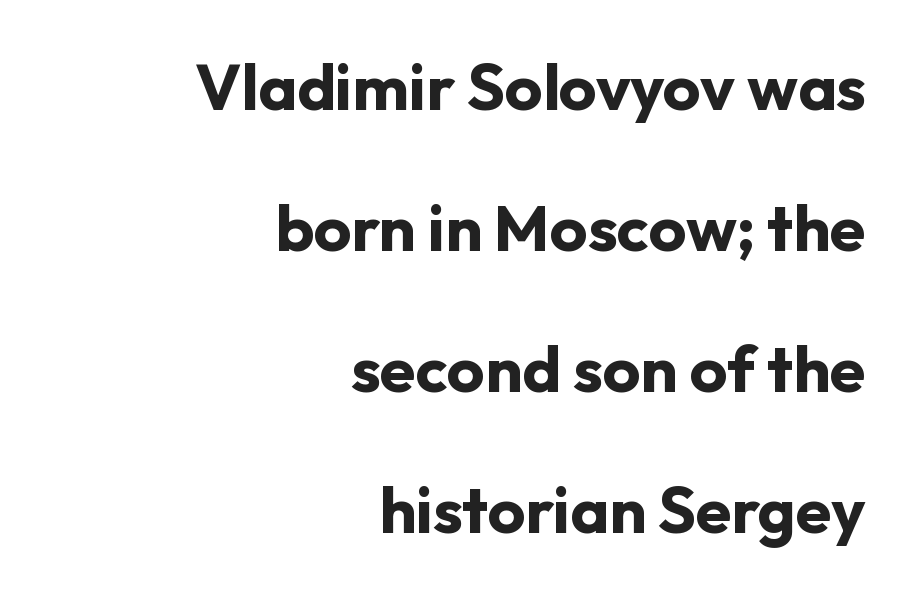
Q: Is the text bold? A: Yes.
Q: Is the text italic (slanted)? A: No, it is upright.
Q: Is the typeface a serif or a sans-serif typeface? A: Sans-serif.
Q: Is the text underlined? A: No.
Q: How is the paragraph aligned? A: Right-aligned.
Q: Is the spacing between letters normal or unusually wide? A: Normal.
Q: Is the spacing between lines tight, normal or loose? A: Loose.
Q: Width (condensed, normal, or wide)? A: Normal.
Q: Stroke contrast? A: Low.
Q: x-height? A: Medium.
Q: Monospaced? A: No.
